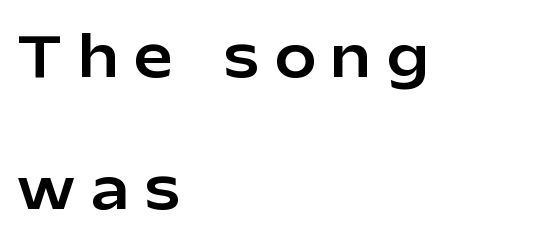
{"serif": "no", "italic": "no", "width": "normal", "stroke_contrast": "low", "x_height": "medium", "monospaced": "no", "underline": "no", "align": "left", "line_spacing": "loose", "line_spacing_ratio": 2.4, "letter_spacing": "wide", "letter_spacing_em": 0.29, "glyph_px": 55}
